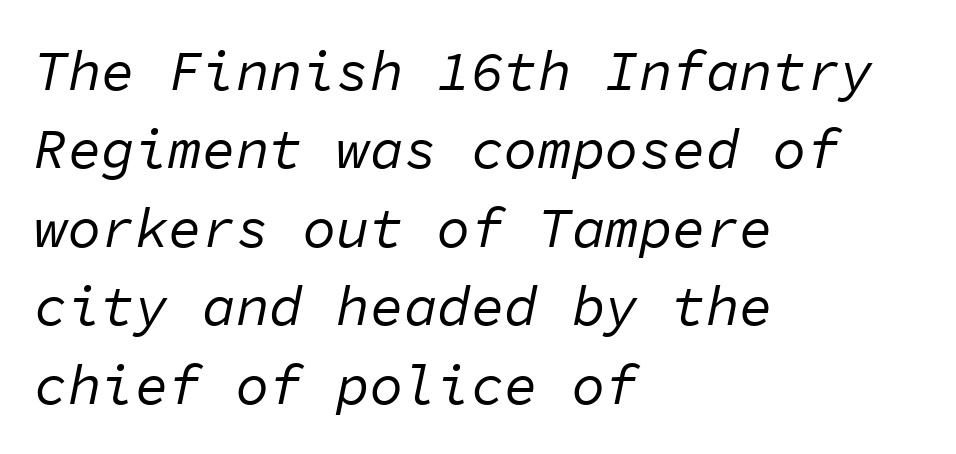
The image shows 56 px regular-weight type, italic (leaning right), monospaced; set left-aligned, normal line spacing (1.4x), normal letter spacing, not underlined; low stroke contrast and a medium x-height.
